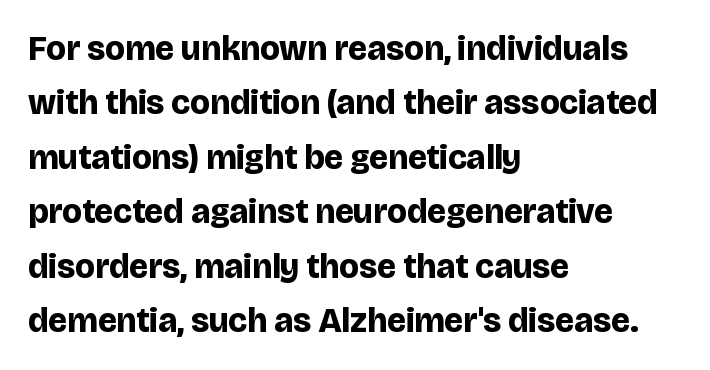
Q: Is the text bold? A: Yes.
Q: Is the text italic (slanted)? A: No, it is upright.
Q: Is the typeface a serif or a sans-serif typeface? A: Sans-serif.
Q: Is the text underlined? A: No.
Q: How is the paragraph aligned? A: Left-aligned.
Q: Is the spacing between letters normal or unusually wide? A: Normal.
Q: Is the spacing between lines tight, normal or loose? A: Normal.
Q: Width (condensed, normal, or wide)? A: Normal.
Q: Stroke contrast? A: Low.
Q: x-height? A: Large.
Q: Monospaced? A: No.
